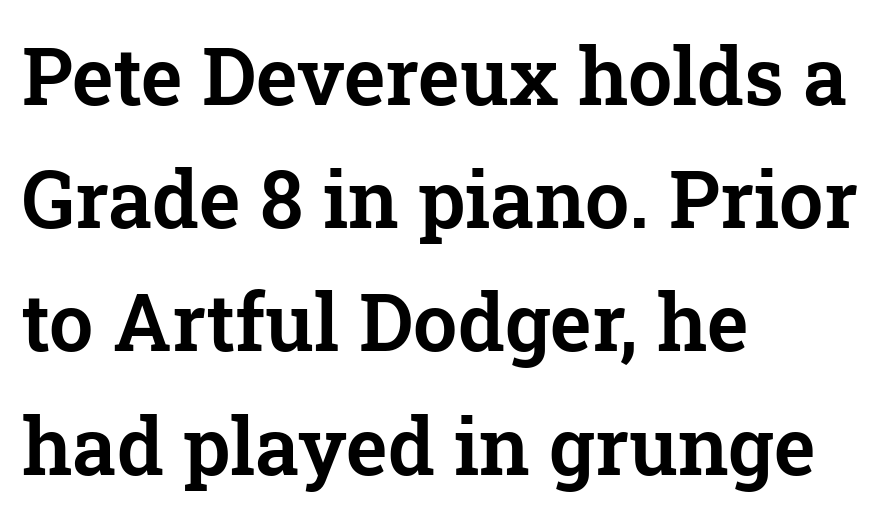
Q: Is the text italic (slanted)? A: No, it is upright.
Q: Is the typeface a serif or a sans-serif typeface? A: Serif.
Q: Is the text underlined? A: No.
Q: How is the paragraph aligned? A: Left-aligned.
Q: Is the spacing between letters normal or unusually wide? A: Normal.
Q: Is the spacing between lines tight, normal or loose? A: Normal.
Q: Width (condensed, normal, or wide)? A: Normal.
Q: Stroke contrast? A: Low.
Q: x-height? A: Medium.
Q: Monospaced? A: No.
